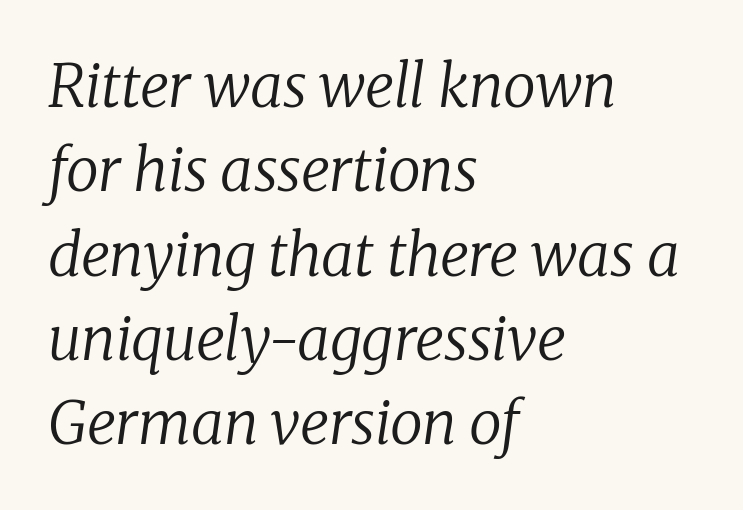
Q: Is the text bold? A: No.
Q: Is the text italic (slanted)? A: Yes, it leans right by about 8 degrees.
Q: Is the typeface a serif or a sans-serif typeface? A: Serif.
Q: Is the text underlined? A: No.
Q: How is the paragraph aligned? A: Left-aligned.
Q: Is the spacing between letters normal or unusually wide? A: Normal.
Q: Is the spacing between lines tight, normal or loose? A: Normal.
Q: Width (condensed, normal, or wide)? A: Normal.
Q: Stroke contrast? A: Low.
Q: x-height? A: Medium.
Q: Monospaced? A: No.
